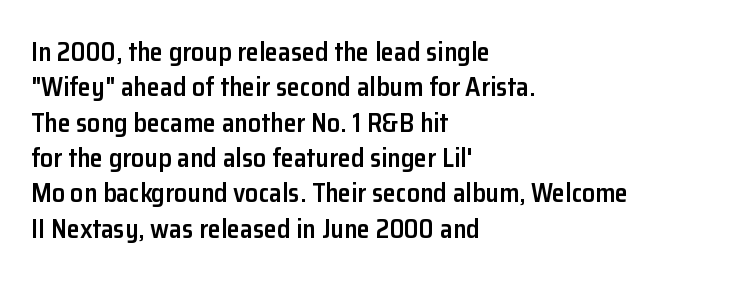
{"italic": "no", "bold": "semi", "underline": "no", "align": "left", "line_spacing": "normal", "line_spacing_ratio": 1.36, "letter_spacing": "normal", "letter_spacing_em": 0.0, "glyph_px": 26}
